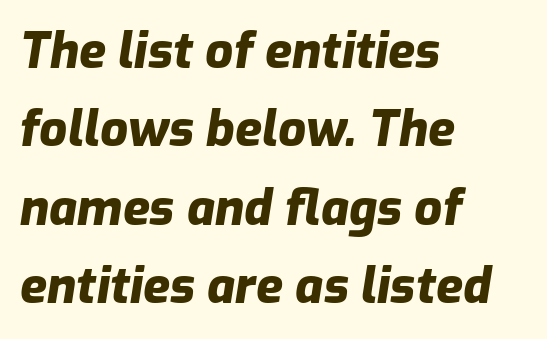
There's an unmistakable incline to the writing here. Glance below the letters and you will spot only blank space. This sample is left-justified, so line endings fall wherever the words run out. The passage shown has conventional tracking throughout. Heavy-handed strokes throughout: this text is bold.
